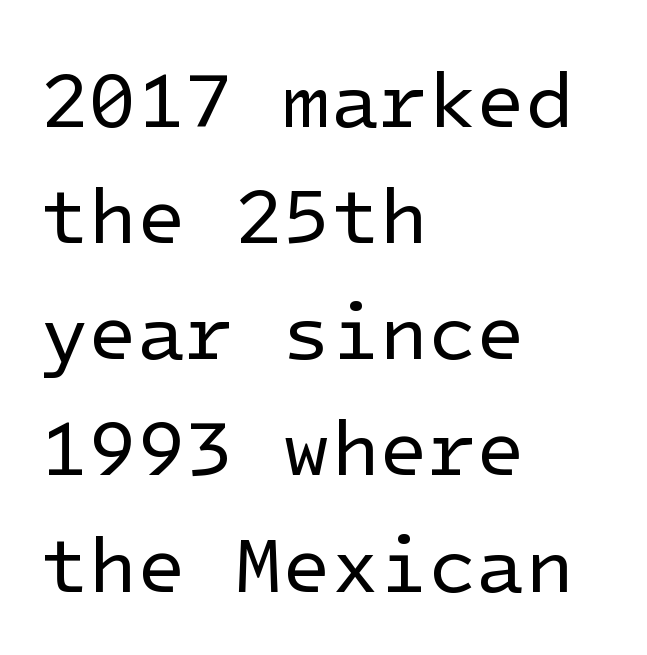
{"serif": "no", "italic": "no", "bold": "no", "weight": "regular", "width": "normal", "stroke_contrast": "low", "x_height": "medium", "underline": "no", "align": "left", "line_spacing": "normal", "line_spacing_ratio": 1.47, "letter_spacing": "normal", "letter_spacing_em": 0.0, "glyph_px": 79}
